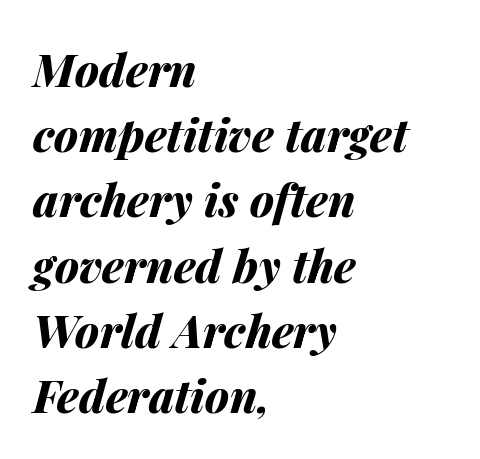
{"italic": "yes", "lean": "right", "slant_degrees": 14, "bold": "yes", "weight": "bold", "width": "normal", "stroke_contrast": "medium", "x_height": "medium", "monospaced": "no", "underline": "no", "align": "left", "line_spacing": "normal", "line_spacing_ratio": 1.45, "letter_spacing": "normal", "letter_spacing_em": 0.0, "glyph_px": 45}
